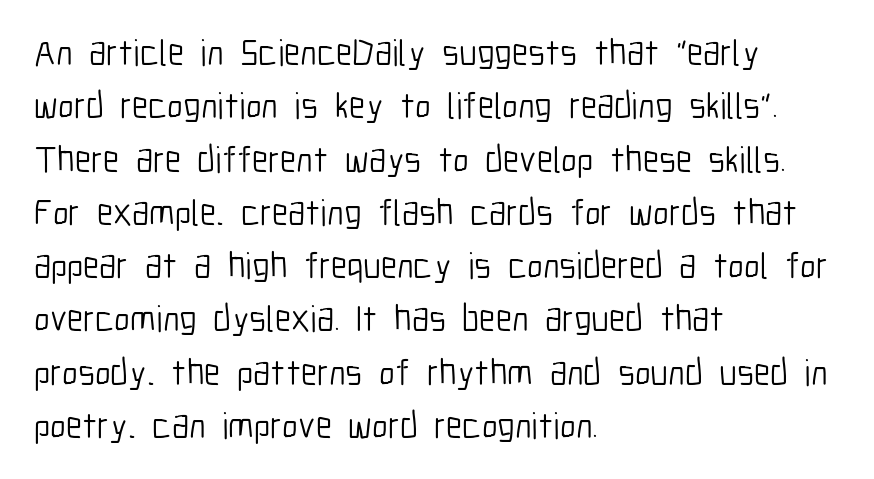
You can tell from the bare stems that sans-serif type was used. The ragged edge is on the right, which tells us the setting is flush left. The face used here is proportionally spaced, like ordinary book or web type. How would I describe the line gaps? Plain and ordinary. The specimen reads as upright at a glance.
